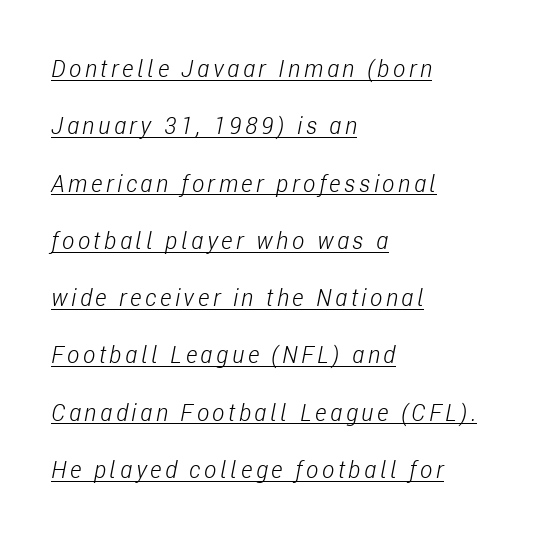
{"italic": "yes", "lean": "right", "slant_degrees": 11, "bold": "no", "underline": "yes", "align": "left", "line_spacing": "loose", "line_spacing_ratio": 2.49, "glyph_px": 23}
